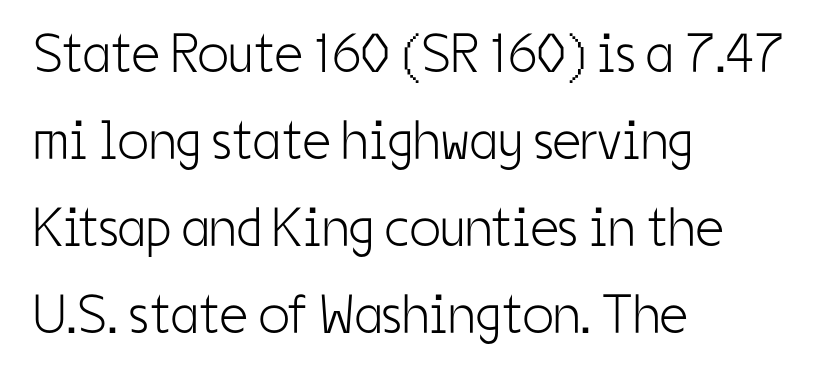
The image shows 55 px light, condensed sans-serif type, upright; set left-aligned, normal line spacing (1.58x), normal letter spacing, not underlined; low stroke contrast and a medium x-height.
